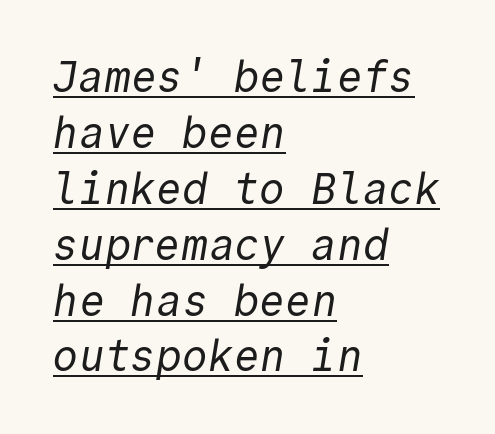
The image shows 43 px regular-weight sans-serif type, monospaced; set left-aligned, normal line spacing (1.3x), normal letter spacing, underlined; a medium x-height.
